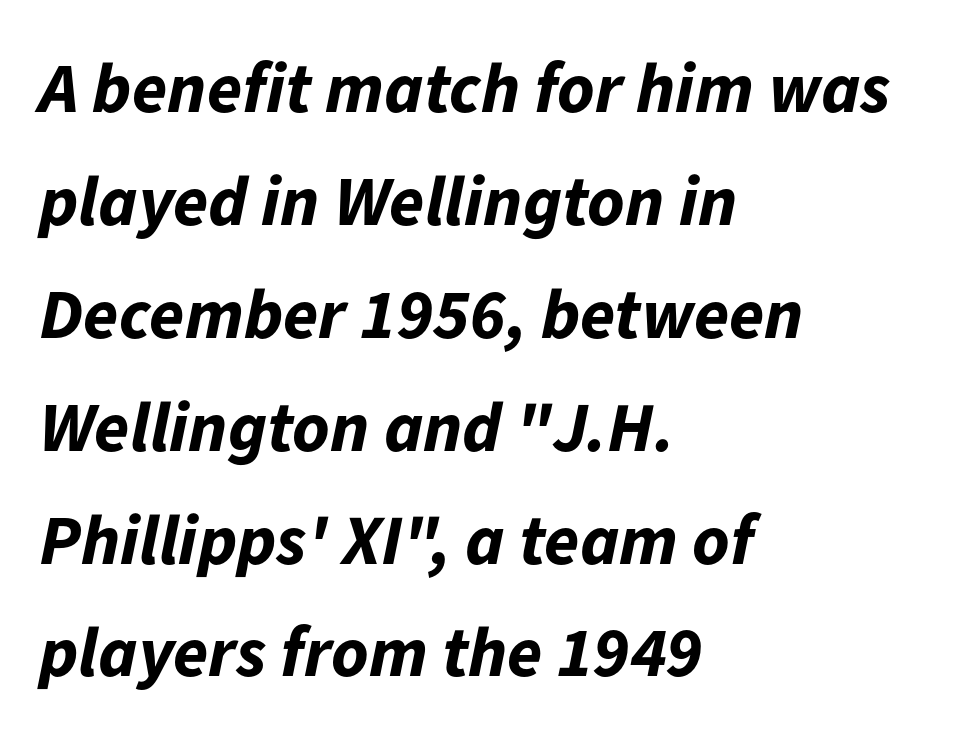
Q: Is the text bold? A: Yes.
Q: Is the text italic (slanted)? A: Yes, it leans right by about 11 degrees.
Q: Is the text underlined? A: No.
Q: How is the paragraph aligned? A: Left-aligned.
Q: Is the spacing between letters normal or unusually wide? A: Normal.
Q: Is the spacing between lines tight, normal or loose? A: Normal.
Q: Width (condensed, normal, or wide)? A: Normal.
Q: Stroke contrast? A: Low.
Q: x-height? A: Medium.
Q: Monospaced? A: No.
